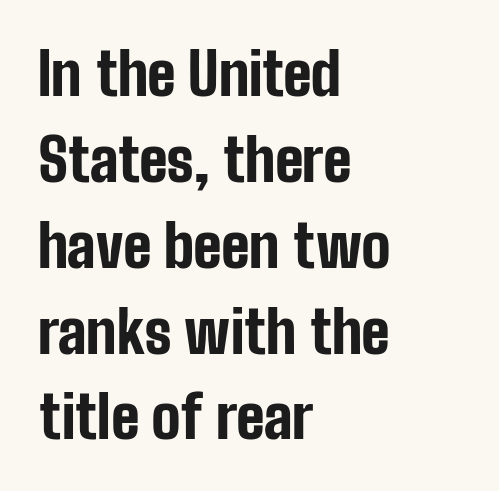
The image shows 58 px bold, condensed sans-serif type, upright; set left-aligned, normal line spacing (1.48x), normal letter spacing, not underlined; low stroke contrast and a medium x-height.
